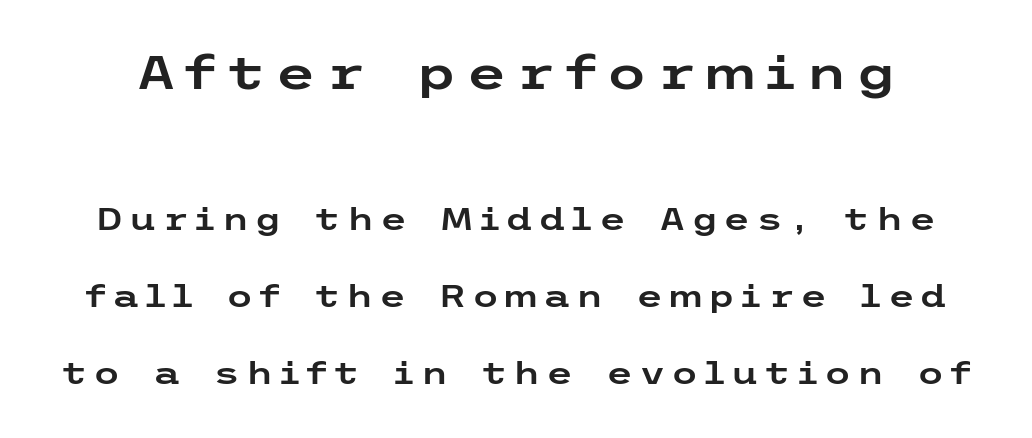
The image shows 47 px wide sans-serif type, upright; set loose line spacing (2.49x), not underlined; the first (top) block is 1.52x larger; low stroke contrast and a medium x-height.
